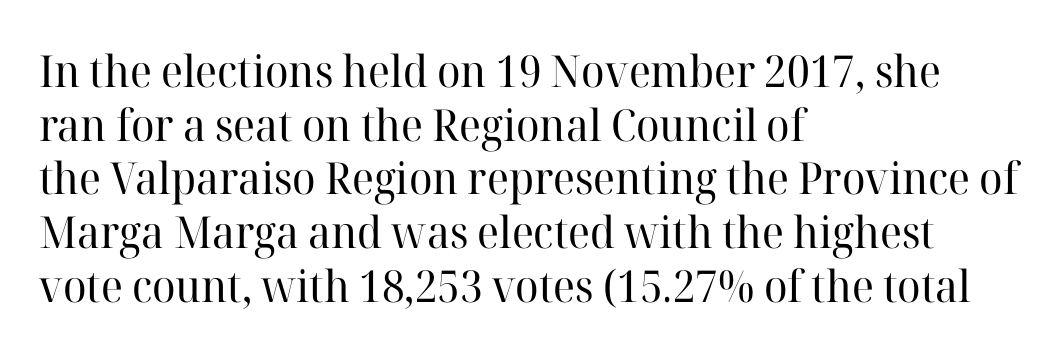
{"serif": "yes", "italic": "no", "bold": "no", "weight": "regular", "width": "normal", "stroke_contrast": "high", "x_height": "medium", "monospaced": "no", "underline": "no", "align": "left", "line_spacing_ratio": 1.22, "letter_spacing": "normal", "letter_spacing_em": 0.0, "glyph_px": 44}
